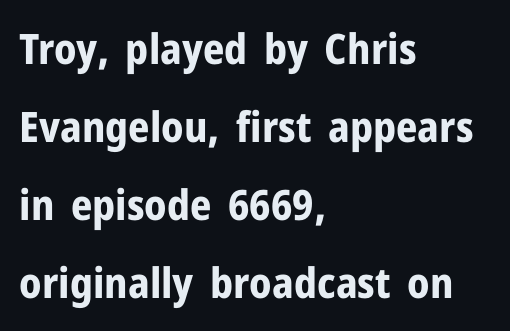
These lines are composed in type without serifs. Typeset ragged right — the left edge is the straight one. Spacing verdict: proportional, widths tailored to each character. Emphasis by weight is at full strength: bold. The lettering holds an erect, upright posture throughout. Rule under the text: the space is simply empty.
